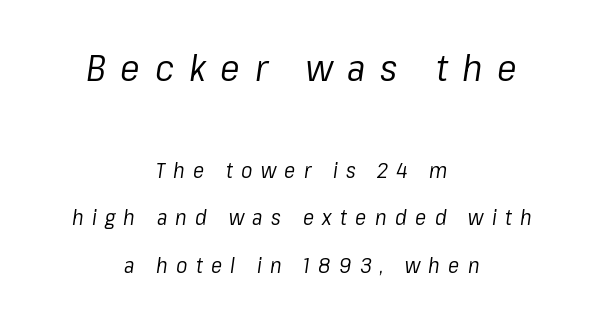
{"italic": "yes", "lean": "right", "slant_degrees": 8, "bold": "no", "weight": "regular", "width": "normal", "stroke_contrast": "low", "x_height": "medium", "monospaced": "no", "underline": "no", "align": "center", "line_spacing": "loose", "line_spacing_ratio": 2.27, "letter_spacing": "wide", "letter_spacing_em": 0.4, "larger_block": "first", "size_ratio": 1.76, "glyph_px": 37}
